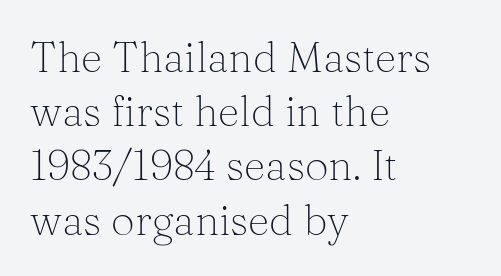
{"serif": "yes", "italic": "no", "bold": "no", "weight": "light", "width": "normal", "stroke_contrast": "medium", "x_height": "medium", "monospaced": "no", "underline": "no", "align": "left", "line_spacing": "normal", "line_spacing_ratio": 1.29, "letter_spacing": "normal", "letter_spacing_em": 0.0, "glyph_px": 42}
